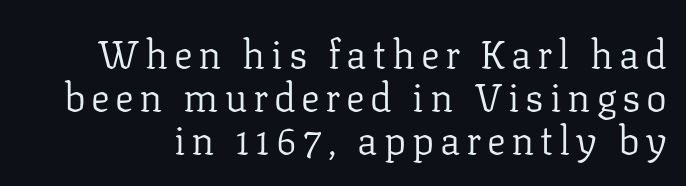
Notice how descenders almost collide with the ascenders below — that's tight leading. Stroke mass is kept to a normal reading level or below. In terms of letterform style, serifs are clearly present. The rendering uses natural spacing where letterforms have individual widths.
